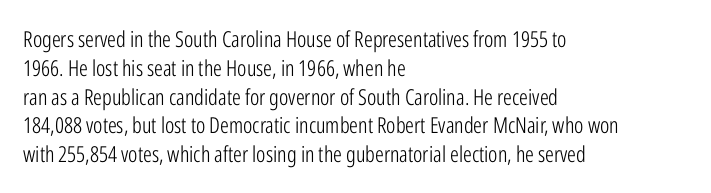
{"italic": "no", "bold": "no", "underline": "no", "align": "left", "line_spacing": "normal", "line_spacing_ratio": 1.31, "letter_spacing": "normal", "letter_spacing_em": 0.0, "glyph_px": 22}
